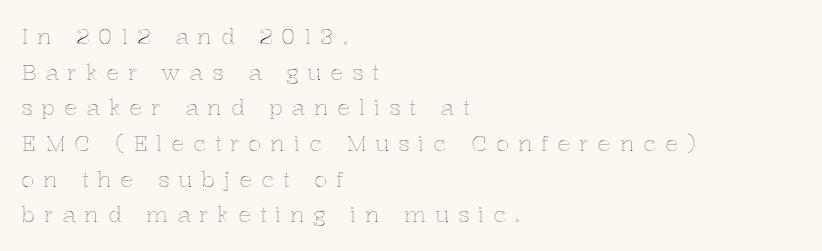
The image shows 22 px text type, upright; set left-aligned, normal line spacing (1.62x), unusually wide letter spacing (+0.4 em), not underlined.
